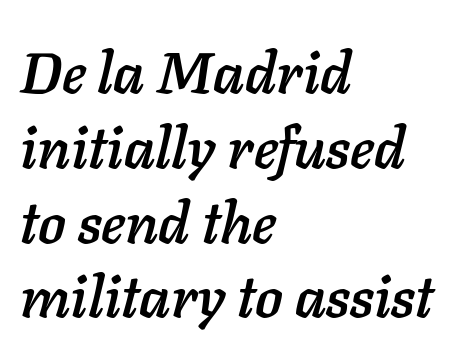
This sample keeps an unexceptional amount of space between lines. Quick note: italic. This rendering features lettering with no underline. Compared with typical body copy, the letter spacing here is the same. Note the varied advance widths — an 'i' is clearly narrower than an 'm'. Compared with a centered layout, this one pins lines to the left instead.
